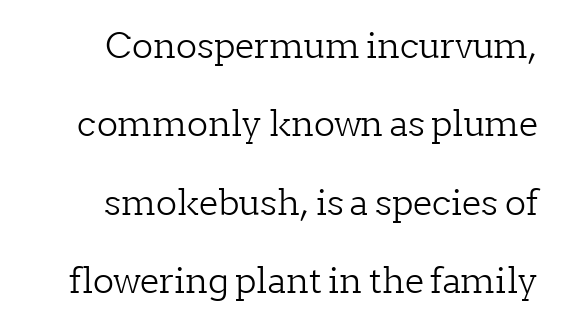
The image shows 35 px light serif type, upright; set loose line spacing (2.24x), normal letter spacing, not underlined; low stroke contrast and a medium x-height.
